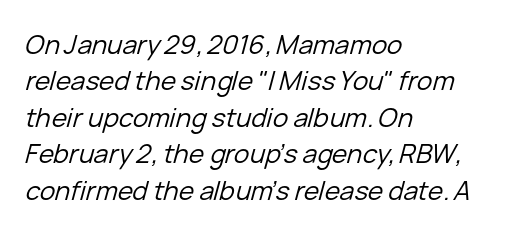
Q: Is the text bold? A: No.
Q: Is the text italic (slanted)? A: Yes, it leans right by about 15 degrees.
Q: Is the text underlined? A: No.
Q: How is the paragraph aligned? A: Left-aligned.
Q: Is the spacing between letters normal or unusually wide? A: Normal.
Q: Is the spacing between lines tight, normal or loose? A: Normal.
